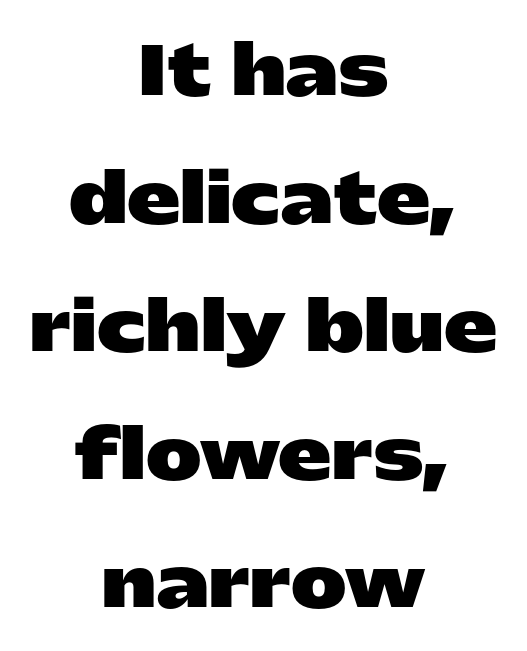
Q: Is the text bold? A: Yes.
Q: Is the text italic (slanted)? A: No, it is upright.
Q: Is the typeface a serif or a sans-serif typeface? A: Sans-serif.
Q: Is the text underlined? A: No.
Q: How is the paragraph aligned? A: Centered.
Q: Is the spacing between letters normal or unusually wide? A: Normal.
Q: Is the spacing between lines tight, normal or loose? A: Loose.
Q: Width (condensed, normal, or wide)? A: Wide.
Q: Stroke contrast? A: Low.
Q: x-height? A: Medium.
Q: Monospaced? A: No.
